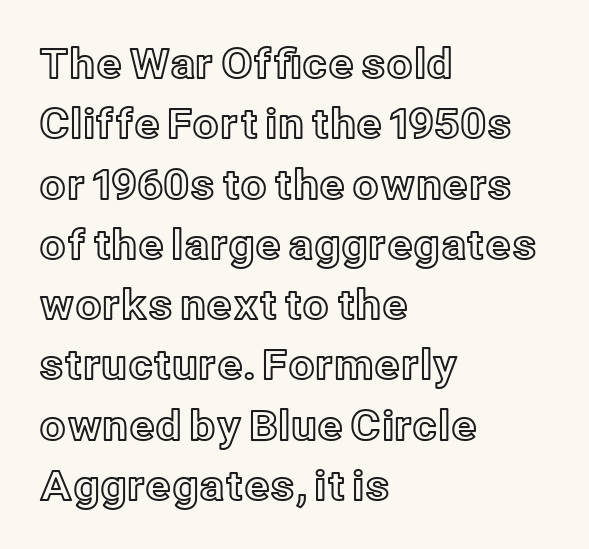
Q: Is the text italic (slanted)? A: No, it is upright.
Q: Is the text underlined? A: No.
Q: How is the paragraph aligned? A: Left-aligned.
Q: Is the spacing between letters normal or unusually wide? A: Normal.
Q: Is the spacing between lines tight, normal or loose? A: Normal.
Q: Width (condensed, normal, or wide)? A: Normal.
Q: x-height? A: Medium.
Q: Monospaced? A: No.
